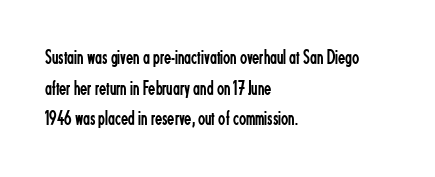
Q: Is the text bold? A: No.
Q: Is the text italic (slanted)? A: No, it is upright.
Q: Is the text underlined? A: No.
Q: How is the paragraph aligned? A: Left-aligned.
Q: Is the spacing between letters normal or unusually wide? A: Normal.
Q: Is the spacing between lines tight, normal or loose? A: Normal.
